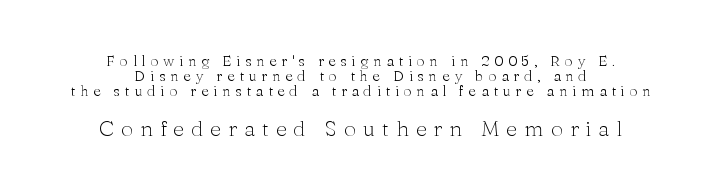
{"italic": "no", "bold": "no", "underline": "no", "align": "center", "line_spacing": "tight", "line_spacing_ratio": 1.01, "letter_spacing": "wide", "letter_spacing_em": 0.31, "larger_block": "second", "size_ratio": 1.47, "glyph_px": 22}
